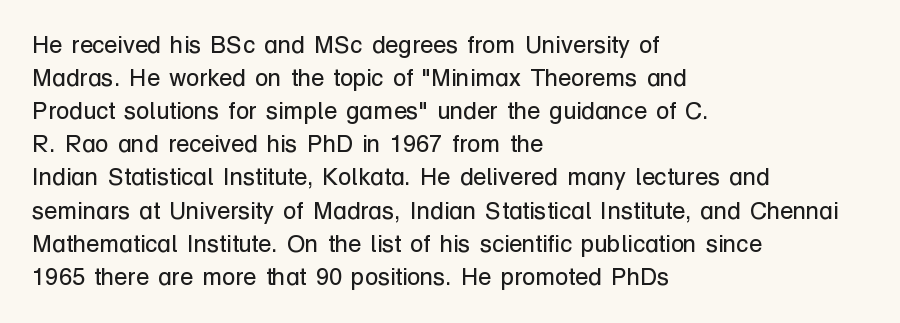
Q: Is the text bold? A: No.
Q: Is the text italic (slanted)? A: No, it is upright.
Q: Is the text underlined? A: No.
Q: How is the paragraph aligned? A: Left-aligned.
Q: Is the spacing between letters normal or unusually wide? A: Normal.
Q: Is the spacing between lines tight, normal or loose? A: Normal.
